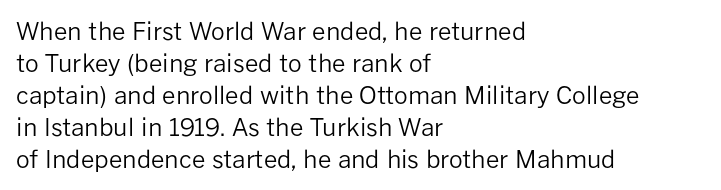
Q: Is the text bold? A: No.
Q: Is the text italic (slanted)? A: No, it is upright.
Q: Is the text underlined? A: No.
Q: How is the paragraph aligned? A: Left-aligned.
Q: Is the spacing between letters normal or unusually wide? A: Normal.
Q: Is the spacing between lines tight, normal or loose? A: Normal.
